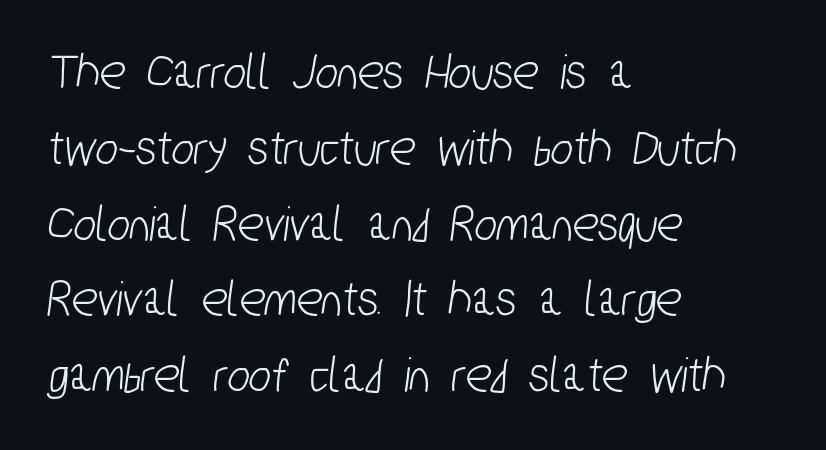
{"serif": "no", "width": "condensed", "stroke_contrast": "low", "x_height": "medium", "monospaced": "no", "underline": "no", "align": "left", "line_spacing": "normal", "line_spacing_ratio": 1.43, "letter_spacing": "normal", "letter_spacing_em": 0.0, "glyph_px": 53}
